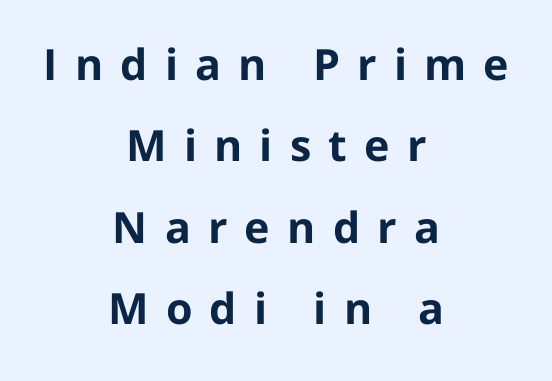
The image shows 43 px bold sans-serif type, upright; set centered, line spacing 1.89x, unusually wide letter spacing (+0.4 em), not underlined; low stroke contrast and a medium x-height.
